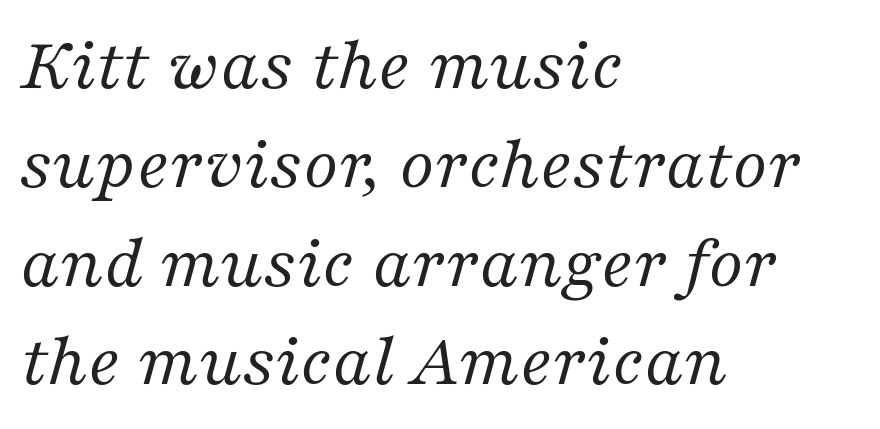
The image shows 76 px regular-weight serif type, italic (leaning right); set left-aligned, normal line spacing (1.3x), normal letter spacing, not underlined; medium stroke contrast and a medium x-height.
